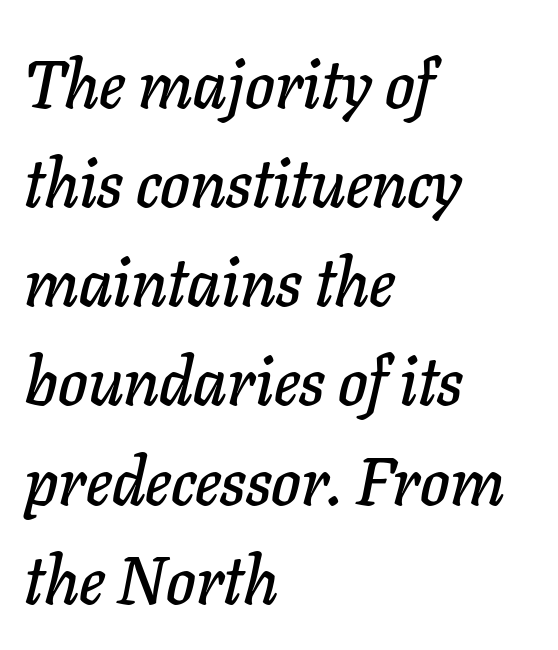
The image shows 67 px text type, italic (leaning right); set left-aligned, normal line spacing (1.48x), normal letter spacing, not underlined; low stroke contrast and a medium x-height.
